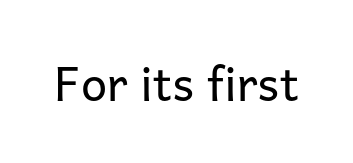
Check under the words: just untouched page. Compared with typical body copy, the letter spacing here is the same. A typesetter would call this proportional, since set widths differ per character. Vertical stems look standard width or narrower in stroke.
